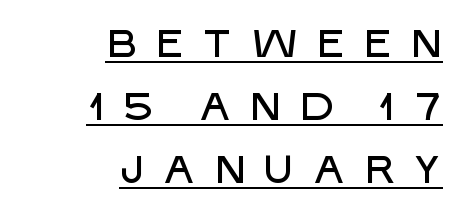
{"serif": "no", "italic": "no", "width": "normal", "stroke_contrast": "low", "x_height": "large", "monospaced": "no", "underline": "yes", "align": "right", "line_spacing": "normal", "line_spacing_ratio": 1.66, "letter_spacing": "wide", "letter_spacing_em": 0.46, "glyph_px": 38}
